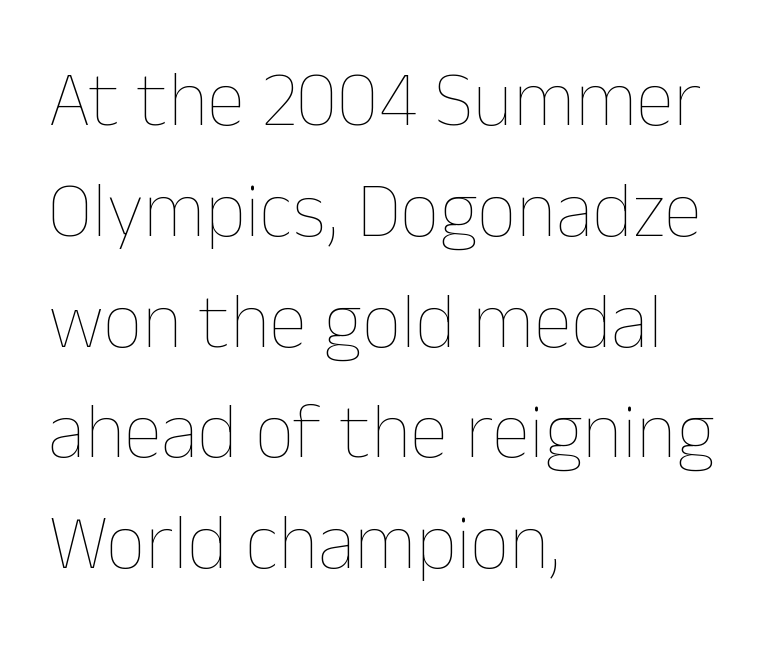
{"italic": "no", "bold": "no", "weight": "thin", "width": "normal", "stroke_contrast": "low", "x_height": "medium", "monospaced": "no", "underline": "no", "align": "left", "line_spacing": "normal", "line_spacing_ratio": 1.42, "letter_spacing": "normal", "letter_spacing_em": 0.0, "glyph_px": 78}
